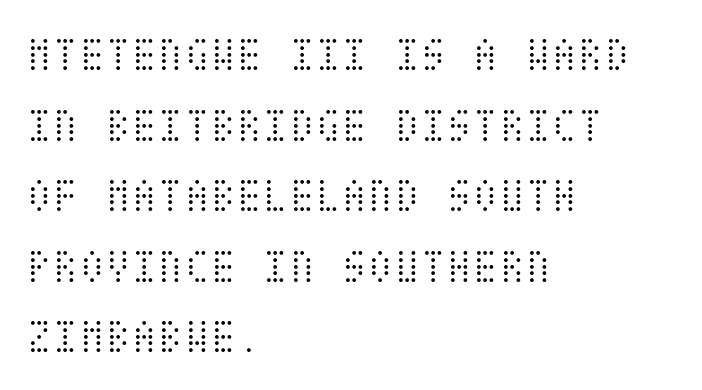
Q: Is the text bold? A: No.
Q: Is the text italic (slanted)? A: No, it is upright.
Q: Is the text underlined? A: No.
Q: How is the paragraph aligned? A: Left-aligned.
Q: Is the spacing between letters normal or unusually wide? A: Normal.
Q: Is the spacing between lines tight, normal or loose? A: Normal.
Q: Width (condensed, normal, or wide)? A: Condensed.
Q: Stroke contrast? A: Medium.
Q: x-height? A: Large.
